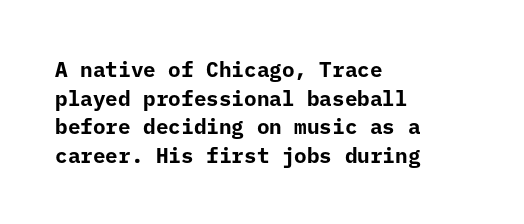
{"italic": "no", "bold": "yes", "underline": "no", "align": "left", "line_spacing": "normal", "line_spacing_ratio": 1.36, "letter_spacing": "normal", "letter_spacing_em": 0.0, "glyph_px": 21}
